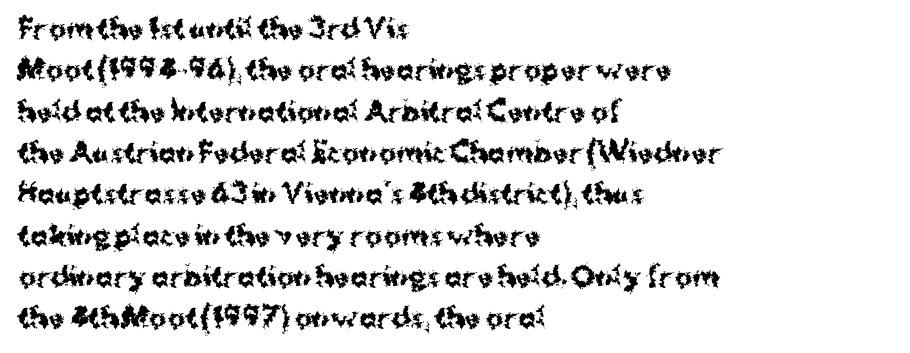
Descenders are the only things crossing below the line. Honestly, the row spacing looks completely unremarkable. The font is running at its bold setting. Inter-character spacing is left at the font's built-in metrics. Vertical strokes here are truly vertical.
